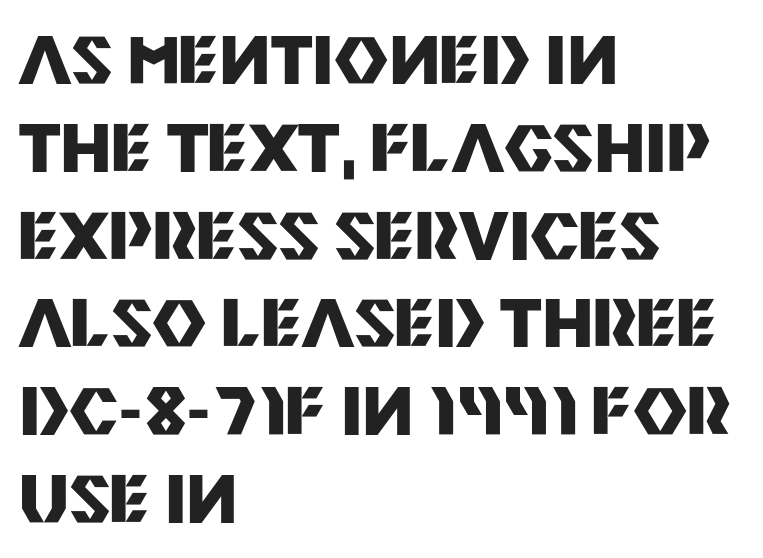
{"serif": "no", "italic": "no", "bold": "yes", "weight": "heavy", "width": "normal", "stroke_contrast": "medium", "x_height": "large", "monospaced": "no", "underline": "no", "align": "left", "line_spacing": "normal", "line_spacing_ratio": 1.33, "letter_spacing": "normal", "letter_spacing_em": 0.0, "glyph_px": 66}
